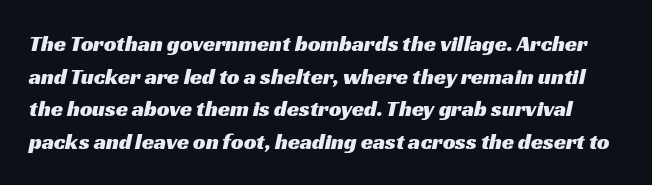
Q: Is the text underlined? A: No.
Q: Is the spacing between letters normal or unusually wide? A: Normal.
Q: Is the spacing between lines tight, normal or loose? A: Normal.
